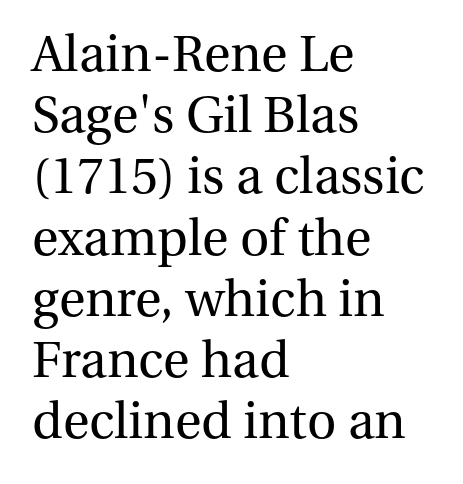
The image shows 51 px regular-weight serif type, upright; set left-aligned, line spacing 1.2x, normal letter spacing, not underlined; medium stroke contrast and a medium x-height.
